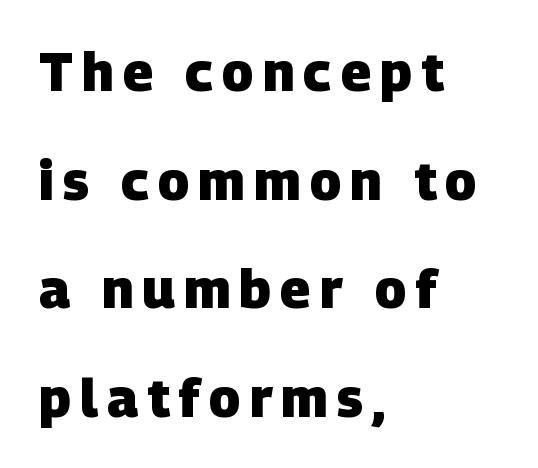
{"serif": "no", "bold": "yes", "weight": "heavy", "width": "normal", "stroke_contrast": "low", "x_height": "large", "monospaced": "no", "underline": "no", "align": "left", "line_spacing": "loose", "line_spacing_ratio": 2.05, "glyph_px": 53}
